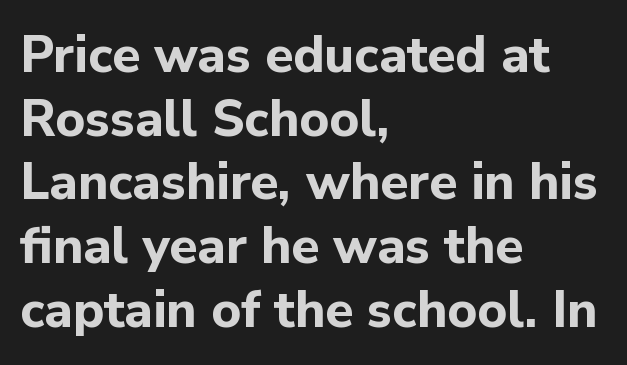
Q: Is the text bold? A: Yes.
Q: Is the text italic (slanted)? A: No, it is upright.
Q: Is the typeface a serif or a sans-serif typeface? A: Sans-serif.
Q: Is the text underlined? A: No.
Q: How is the paragraph aligned? A: Left-aligned.
Q: Is the spacing between letters normal or unusually wide? A: Normal.
Q: Is the spacing between lines tight, normal or loose? A: Normal.
Q: Width (condensed, normal, or wide)? A: Normal.
Q: Stroke contrast? A: Low.
Q: x-height? A: Medium.
Q: Monospaced? A: No.
